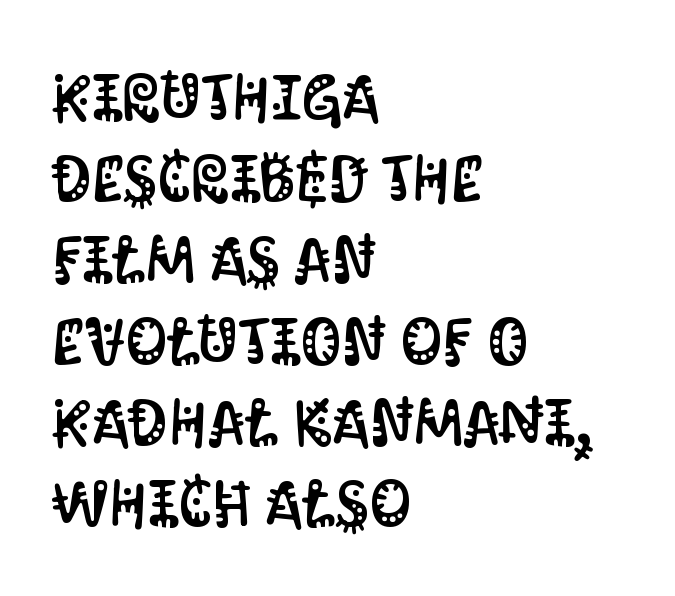
{"serif": "no", "italic": "no", "width": "condensed", "stroke_contrast": "medium", "x_height": "large", "monospaced": "no", "underline": "no", "align": "left", "line_spacing": "normal", "line_spacing_ratio": 1.25, "letter_spacing": "normal", "letter_spacing_em": 0.0, "glyph_px": 65}
